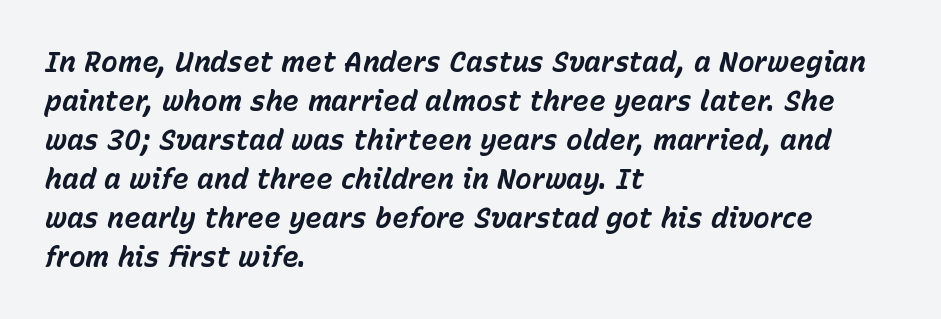
The image shows 28 px bold type, italic (leaning right); set left-aligned, normal line spacing (1.39x), normal letter spacing, not underlined; low stroke contrast and a medium x-height.
